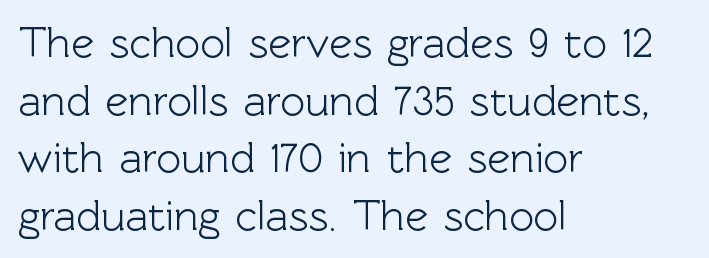
Looks like regular typesetting: each glyph gets only the width it needs. The face used here is rendered with its standard letterfit. The space directly below the letters is spotless. Stroke terminals: plain, sans-serif.
